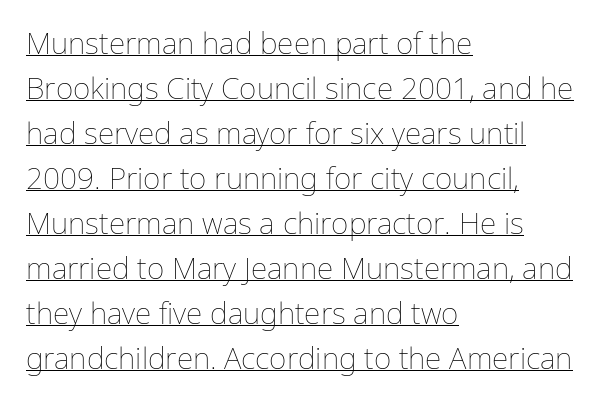
Q: Is the text bold? A: No.
Q: Is the text italic (slanted)? A: No, it is upright.
Q: Is the text underlined? A: Yes.
Q: How is the paragraph aligned? A: Left-aligned.
Q: Is the spacing between letters normal or unusually wide? A: Normal.
Q: Is the spacing between lines tight, normal or loose? A: Normal.
Q: Width (condensed, normal, or wide)? A: Normal.
Q: Stroke contrast? A: Low.
Q: x-height? A: Medium.
Q: Monospaced? A: No.
